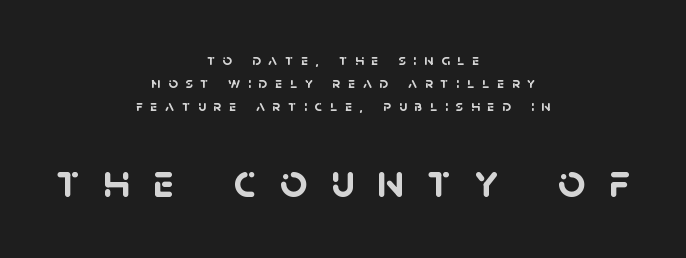
{"serif": "no", "bold": "yes", "weight": "semibold", "width": "normal", "stroke_contrast": "low", "x_height": "large", "monospaced": "no", "underline": "no", "align": "center", "line_spacing": "normal", "line_spacing_ratio": 1.44, "letter_spacing": "wide", "letter_spacing_em": 0.48, "larger_block": "second", "size_ratio": 3.0, "glyph_px": 48}
